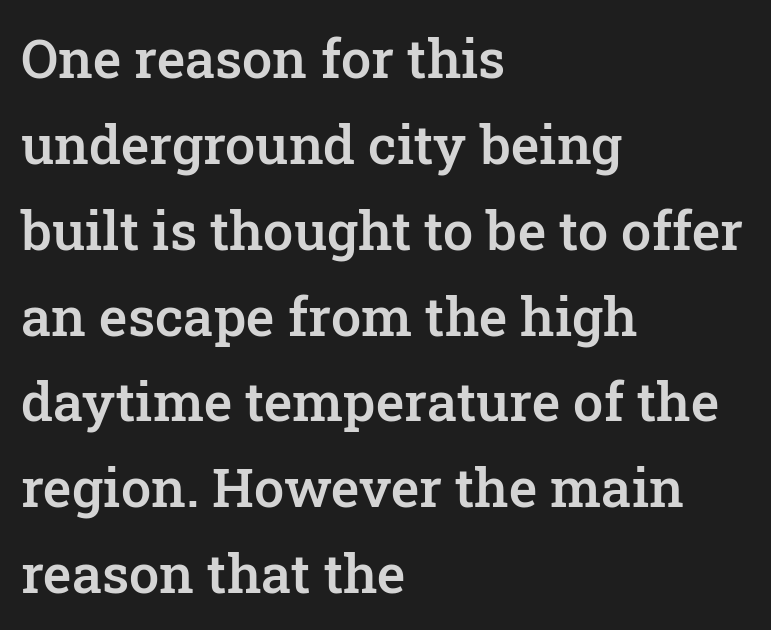
Do the characters align in a grid? No, the font is proportional. Compared with a centered layout, this one pins lines to the left instead. Spacing between characters is what you'd get straight out of the box. Leading: standard.
